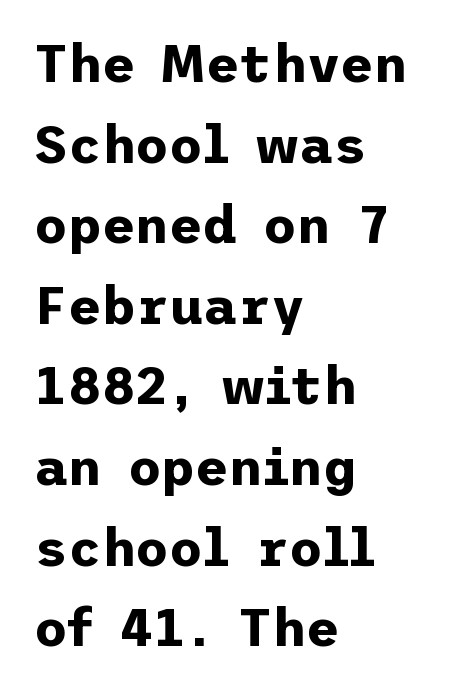
Q: Is the text bold? A: Yes.
Q: Is the text italic (slanted)? A: No, it is upright.
Q: Is the typeface a serif or a sans-serif typeface? A: Sans-serif.
Q: Is the text underlined? A: No.
Q: How is the paragraph aligned? A: Left-aligned.
Q: Is the spacing between letters normal or unusually wide? A: Normal.
Q: Is the spacing between lines tight, normal or loose? A: Normal.
Q: Width (condensed, normal, or wide)? A: Normal.
Q: Stroke contrast? A: Low.
Q: x-height? A: Medium.
